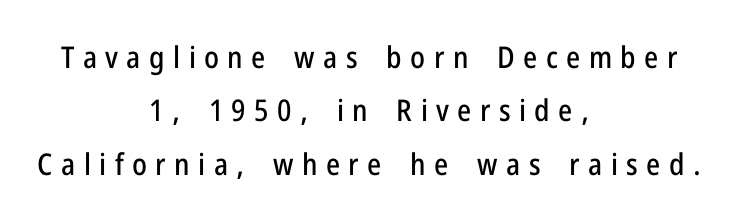
{"serif": "no", "italic": "no", "width": "condensed", "stroke_contrast": "low", "x_height": "medium", "monospaced": "no", "underline": "no", "align": "center", "line_spacing_ratio": 1.78, "letter_spacing": "wide", "letter_spacing_em": 0.28, "glyph_px": 30}
